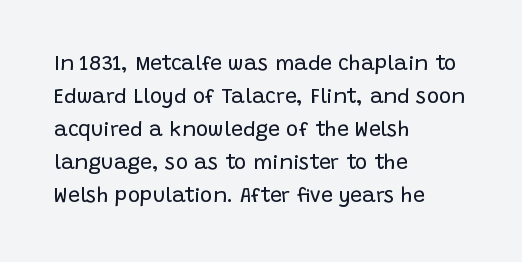
{"italic": "no", "bold": "no", "underline": "no", "align": "left", "line_spacing": "normal", "line_spacing_ratio": 1.57, "letter_spacing": "normal", "letter_spacing_em": 0.0, "glyph_px": 21}
